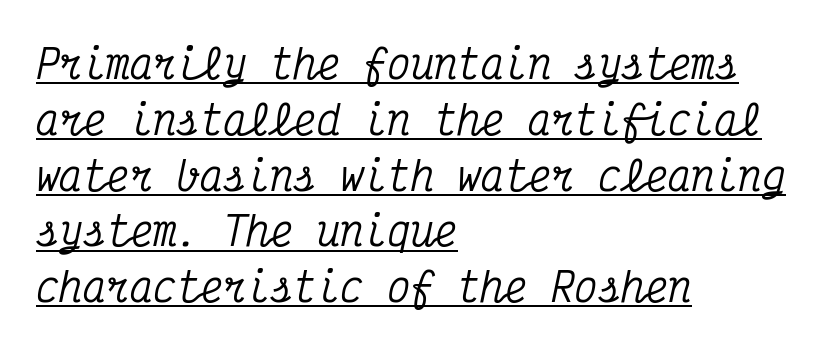
The vertical gap from one line to the next is medium. Compared with undecorated copy, this sample adds a rule below the words. Regarding serifs, this sample has them. The text block is weighted toward the left margin, trailing off unevenly rightward. Between one letter and the next there's only the usual sliver of space.
